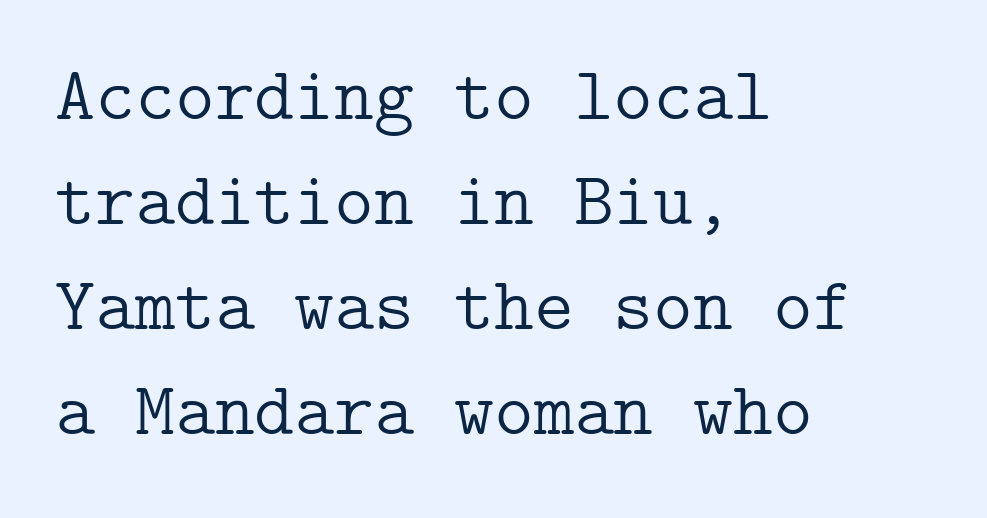
{"serif": "yes", "italic": "no", "bold": "no", "weight": "light", "width": "normal", "stroke_contrast": "low", "x_height": "medium", "underline": "no", "align": "left", "line_spacing": "normal", "line_spacing_ratio": 1.38, "letter_spacing": "normal", "letter_spacing_em": 0.0, "glyph_px": 76}
